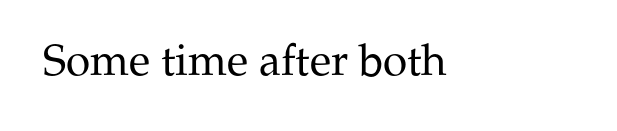
The image shows 44 px regular-weight serif type, upright; set normal letter spacing, not underlined; medium stroke contrast and a medium x-height.
